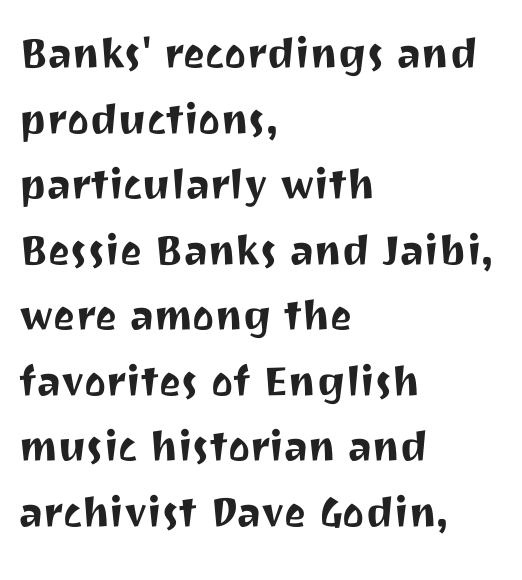
Leftover space on each line is placed entirely after the last word. This sample uses an upright cut, with every glyph sitting square on the baseline. Nobody touched the tracking dial on this one. Whoever set this chose a conventional vertical rhythm. Note: no serifs on the glyphs. Varying glyph widths throughout — classic text-font behaviour.
